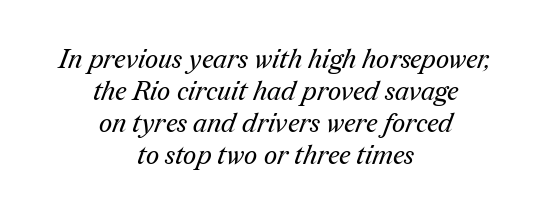
Each word holds together tightly as a unit, with standard inter-letter gaps. Each stroke keeps to a modest, everyday thickness or less. The gap between lines stays unmarked. One-word summary of the alignment: center.
